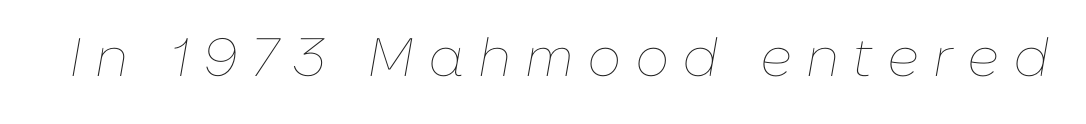
Q: Is the text bold? A: No.
Q: Is the text italic (slanted)? A: Yes, it leans right by about 10 degrees.
Q: Is the text underlined? A: No.
Q: Is the spacing between letters normal or unusually wide? A: Unusually wide.
Q: Width (condensed, normal, or wide)? A: Normal.
Q: Stroke contrast? A: Low.
Q: x-height? A: Medium.
Q: Monospaced? A: No.
